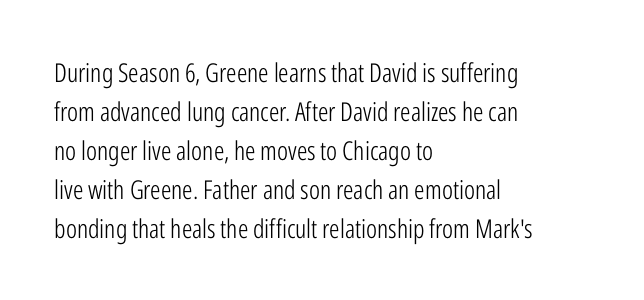
The image shows 26 px text type, upright; set left-aligned, normal line spacing (1.5x), normal letter spacing, not underlined.
